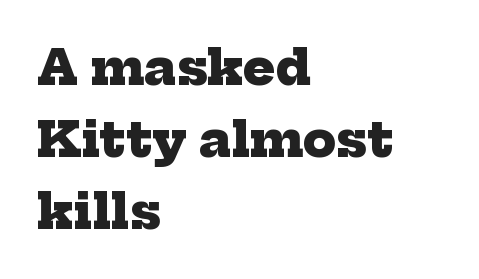
Is this a fixed-width face? No — the glyphs have proportional, varying widths. Horizontally, the lines are justified to the leading edge only. Horizontal bands of white between lines are of average thickness. The horizontal fit of the characters is conventional and even.
